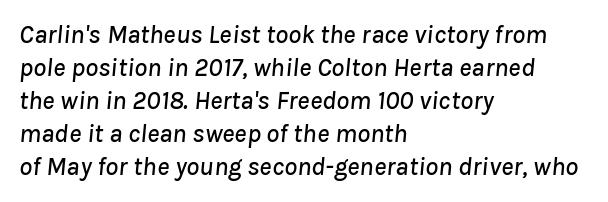
{"italic": "yes", "lean": "right", "slant_degrees": 8, "underline": "no", "align": "left", "line_spacing": "normal", "line_spacing_ratio": 1.27, "letter_spacing": "normal", "letter_spacing_em": 0.0, "glyph_px": 26}
